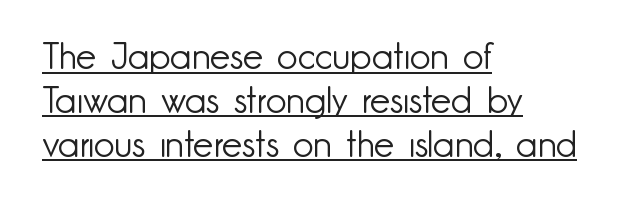
There is no visible air inserted between adjacent glyphs. The rendering uses the underline text-decoration. The typesetter chose a ragged-right arrangement here. The type family on display is of the sans-serif kind. Style check: upright. Think of a printed novel: that variable character pitch is what you see here.
